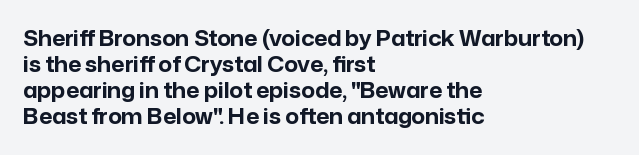
{"italic": "no", "bold": "yes", "underline": "no", "align": "left", "line_spacing_ratio": 1.24, "letter_spacing": "normal", "letter_spacing_em": 0.0, "glyph_px": 21}
